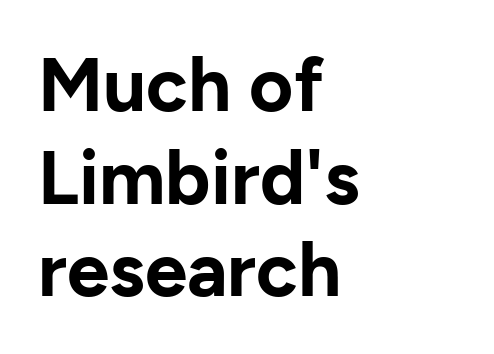
The image shows 76 px bold sans-serif type, upright; set left-aligned, line spacing 1.22x, normal letter spacing, not underlined; low stroke contrast and a medium x-height.
